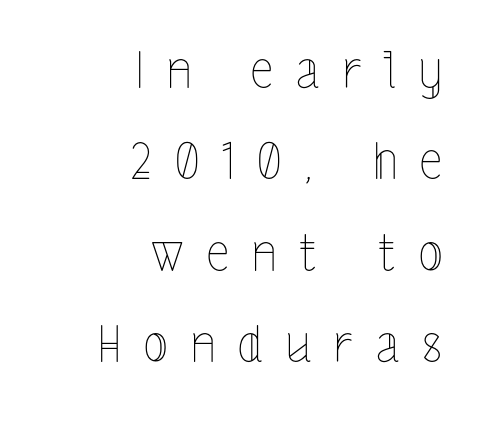
The image shows 50 px thin, condensed type, upright; set right-aligned, line spacing 1.83x, unusually wide letter spacing (+0.46 em), not underlined; a medium x-height.
